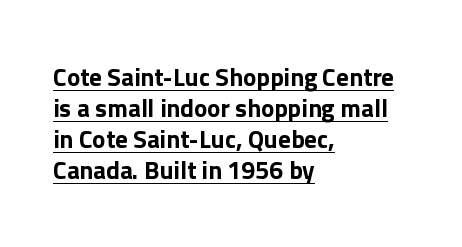
The image shows 25 px text type, upright; set left-aligned, line spacing 1.24x, normal letter spacing, underlined.
